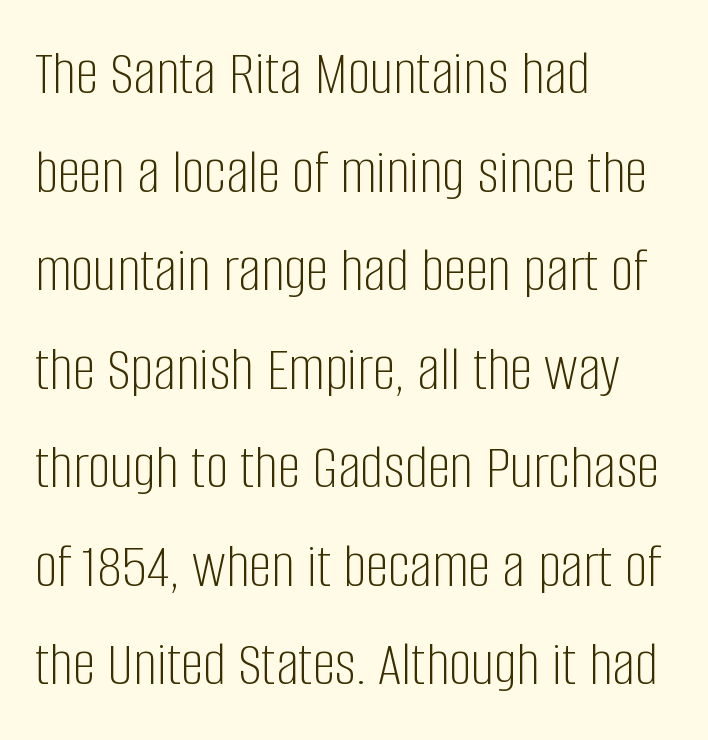
Q: Is the text bold? A: No.
Q: Is the text italic (slanted)? A: No, it is upright.
Q: Is the typeface a serif or a sans-serif typeface? A: Sans-serif.
Q: Is the text underlined? A: No.
Q: How is the paragraph aligned? A: Left-aligned.
Q: Is the spacing between letters normal or unusually wide? A: Normal.
Q: Is the spacing between lines tight, normal or loose? A: Normal.
Q: Width (condensed, normal, or wide)? A: Condensed.
Q: Stroke contrast? A: Low.
Q: x-height? A: Large.
Q: Monospaced? A: No.
